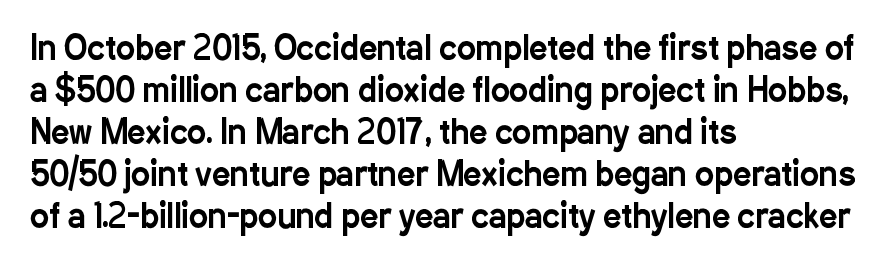
The words here are not underlined. The font's upright variant was chosen for this text. Whoever set this chose a conventional vertical rhythm. One-word summary of the alignment: left. Character widths vary here, with narrow letters taking less room than wide ones. Here the glyphs are tracked normally, forming tight word shapes.
